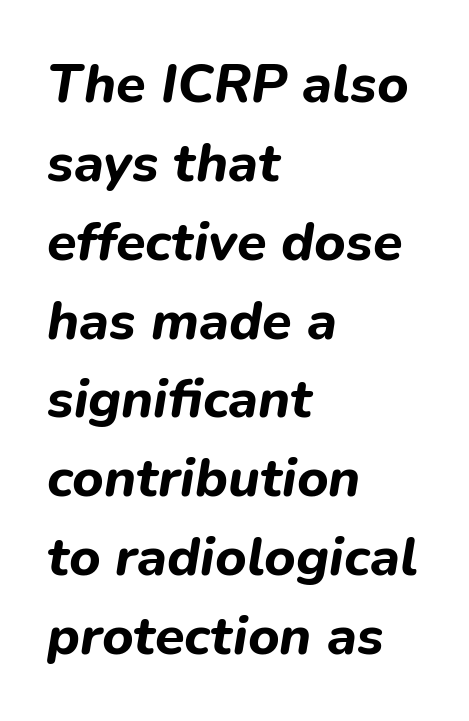
Q: Is the text bold? A: Yes.
Q: Is the text italic (slanted)? A: Yes, it leans right by about 9 degrees.
Q: Is the text underlined? A: No.
Q: How is the paragraph aligned? A: Left-aligned.
Q: Is the spacing between letters normal or unusually wide? A: Normal.
Q: Is the spacing between lines tight, normal or loose? A: Normal.
Q: Width (condensed, normal, or wide)? A: Normal.
Q: Stroke contrast? A: Low.
Q: x-height? A: Medium.
Q: Monospaced? A: No.
